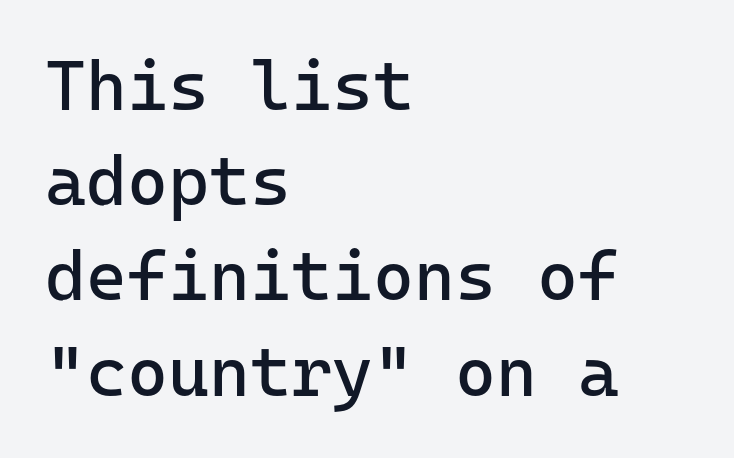
Is the block centered? No — it sits flush against the left margin. Summary of vertical rhythm: regular, with standard interline spacing. Typographically, this falls in the sans-serif category. Lines of text with bare space underneath.
